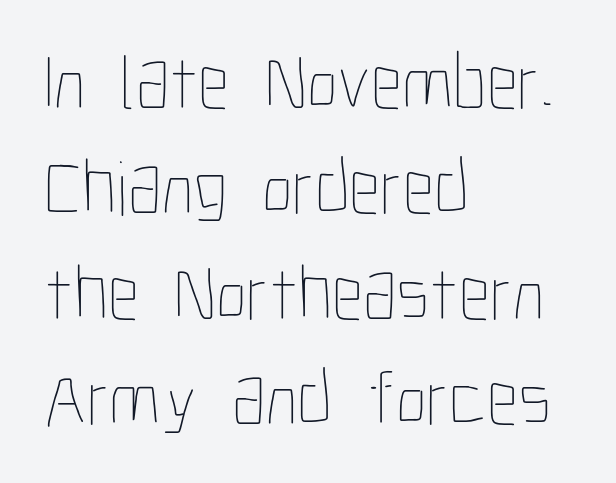
Q: Is the text bold? A: No.
Q: Is the text italic (slanted)? A: No, it is upright.
Q: Is the text underlined? A: No.
Q: How is the paragraph aligned? A: Left-aligned.
Q: Is the spacing between letters normal or unusually wide? A: Normal.
Q: Is the spacing between lines tight, normal or loose? A: Normal.
Q: Width (condensed, normal, or wide)? A: Condensed.
Q: Stroke contrast? A: Low.
Q: x-height? A: Medium.
Q: Monospaced? A: No.
